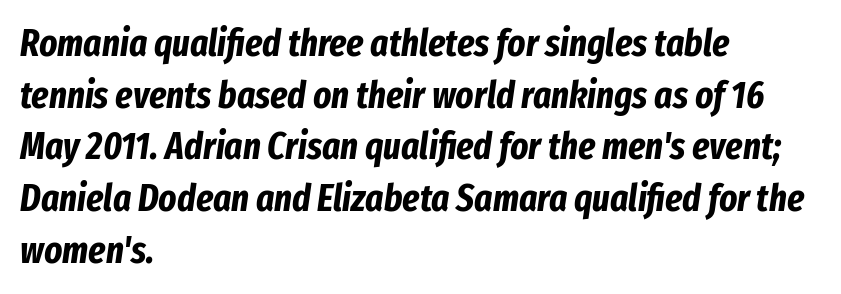
The image shows 38 px bold, condensed type, italic (leaning right); set left-aligned, normal line spacing (1.36x), normal letter spacing, not underlined; low stroke contrast and a medium x-height.
